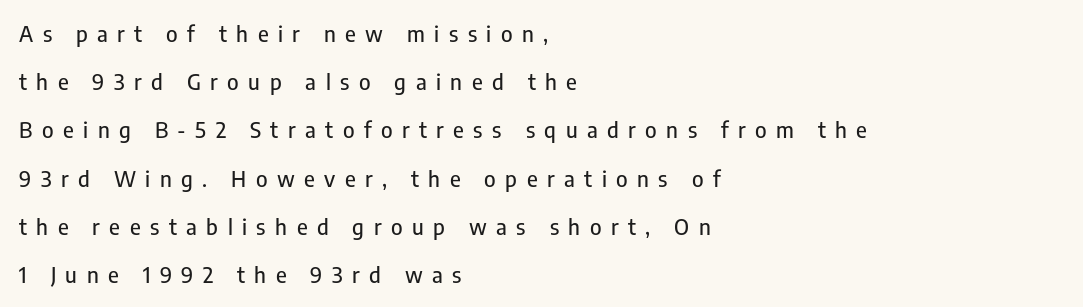
Q: Is the text italic (slanted)? A: No, it is upright.
Q: Is the text underlined? A: No.
Q: How is the paragraph aligned? A: Left-aligned.
Q: Is the spacing between letters normal or unusually wide? A: Unusually wide.
Q: Is the spacing between lines tight, normal or loose? A: Loose.
